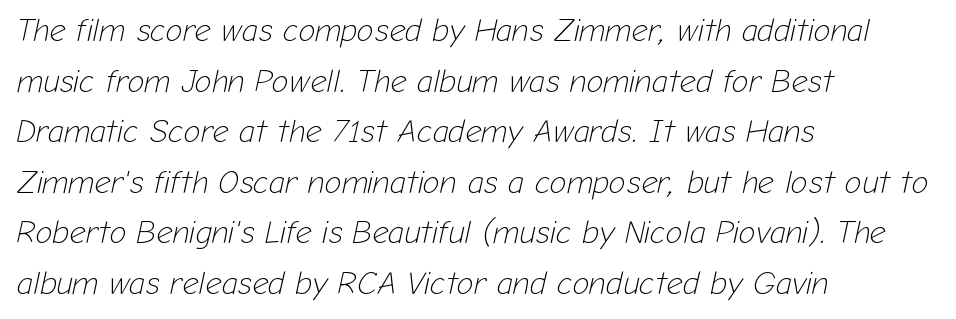
{"italic": "yes", "lean": "right", "slant_degrees": 12, "bold": "no", "weight": "light", "width": "normal", "stroke_contrast": "low", "x_height": "medium", "monospaced": "no", "underline": "no", "align": "left", "line_spacing": "normal", "line_spacing_ratio": 1.58, "letter_spacing": "normal", "letter_spacing_em": 0.0, "glyph_px": 32}
